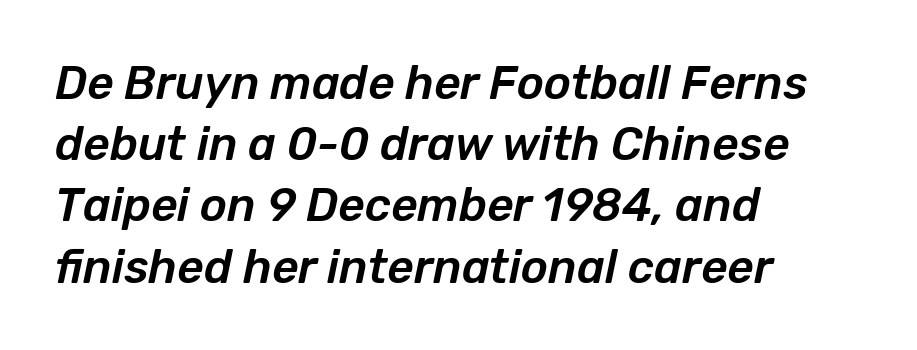
Q: Is the text italic (slanted)? A: Yes, it leans right by about 12 degrees.
Q: Is the text underlined? A: No.
Q: How is the paragraph aligned? A: Left-aligned.
Q: Is the spacing between letters normal or unusually wide? A: Normal.
Q: Is the spacing between lines tight, normal or loose? A: Normal.
Q: Width (condensed, normal, or wide)? A: Normal.
Q: Stroke contrast? A: Low.
Q: x-height? A: Medium.
Q: Monospaced? A: No.
